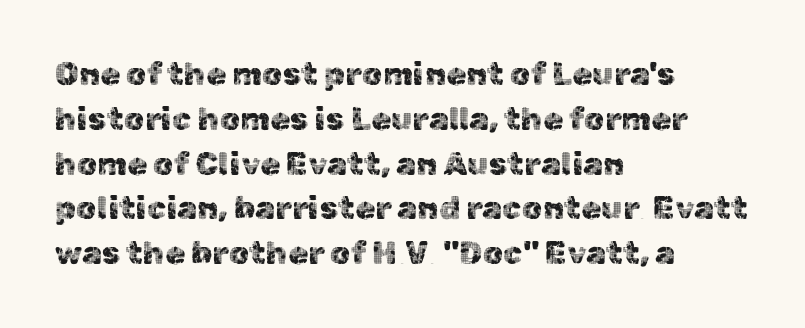
The image shows 32 px sans-serif type, upright; set left-aligned, normal line spacing (1.4x), normal letter spacing, not underlined; a medium x-height.
